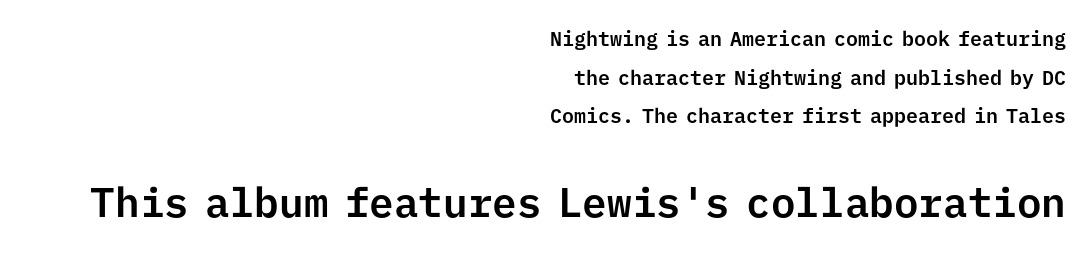
{"serif": "no", "italic": "no", "width": "normal", "stroke_contrast": "low", "x_height": "medium", "monospaced": "yes", "underline": "no", "align": "right", "line_spacing": "loose", "line_spacing_ratio": 1.93, "letter_spacing": "normal", "letter_spacing_em": 0.0, "larger_block": "second", "size_ratio": 2.05, "glyph_px": 41}
